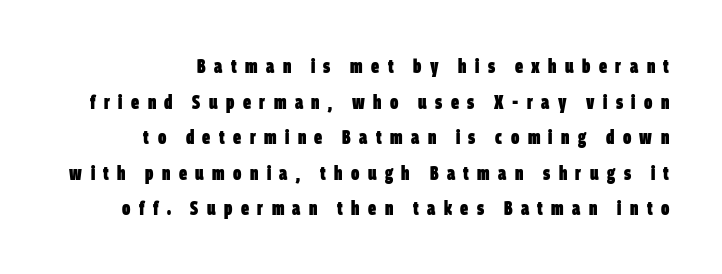
{"bold": "yes", "underline": "no", "line_spacing_ratio": 1.78, "letter_spacing": "wide", "letter_spacing_em": 0.42, "glyph_px": 20}
